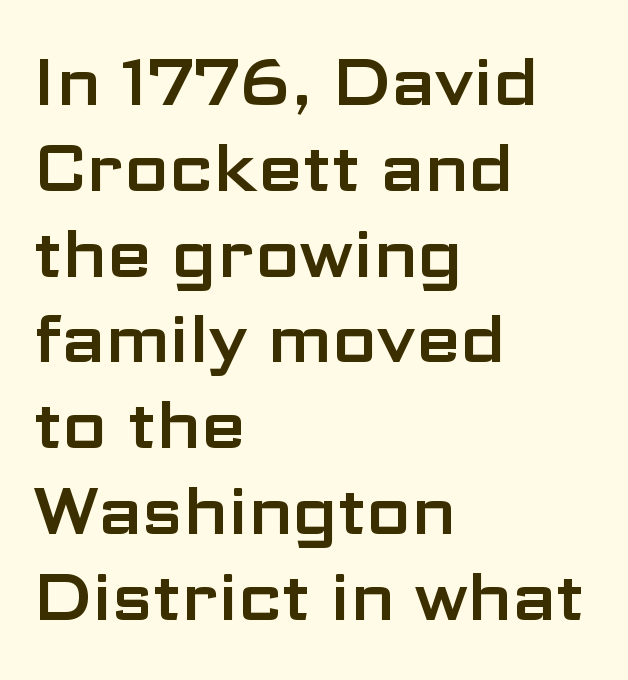
Each letter keeps its own natural width here, so spacing adapts to shape. Visually the block forms a straight wall on the left and a jagged coastline on the right. Look at the bottom of the vertical strokes: they stop flat, with no serifs. No extra tracking has been applied to these lines. Style check: upright.
